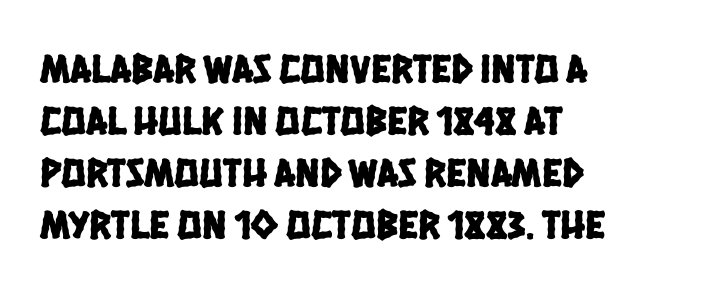
Q: Is the typeface a serif or a sans-serif typeface? A: Sans-serif.
Q: Is the text underlined? A: No.
Q: How is the paragraph aligned? A: Left-aligned.
Q: Is the spacing between letters normal or unusually wide? A: Normal.
Q: Is the spacing between lines tight, normal or loose? A: Normal.
Q: Width (condensed, normal, or wide)? A: Condensed.
Q: Stroke contrast? A: Low.
Q: x-height? A: Large.
Q: Monospaced? A: No.
